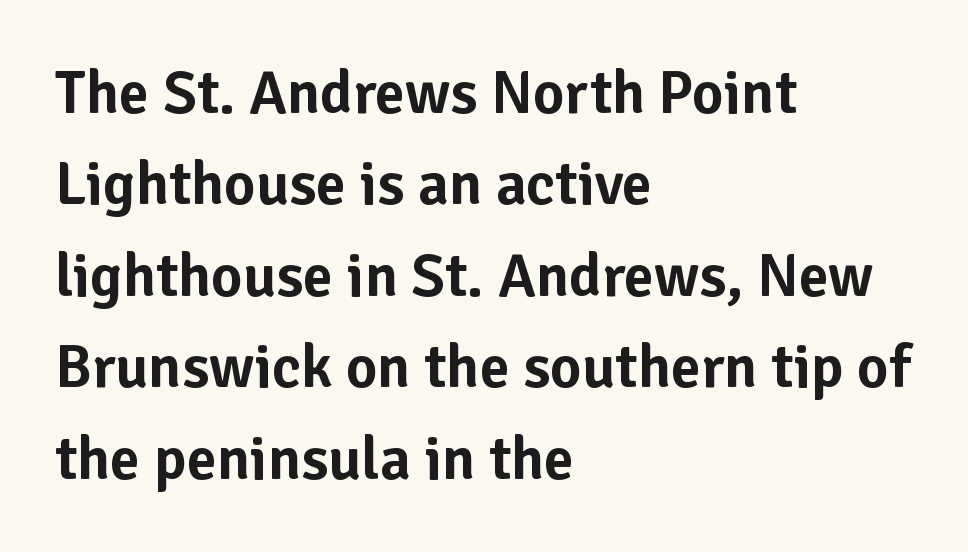
Q: Is the text italic (slanted)? A: No, it is upright.
Q: Is the typeface a serif or a sans-serif typeface? A: Sans-serif.
Q: Is the text underlined? A: No.
Q: How is the paragraph aligned? A: Left-aligned.
Q: Is the spacing between letters normal or unusually wide? A: Normal.
Q: Is the spacing between lines tight, normal or loose? A: Normal.
Q: Width (condensed, normal, or wide)? A: Normal.
Q: Stroke contrast? A: Low.
Q: x-height? A: Medium.
Q: Monospaced? A: No.
